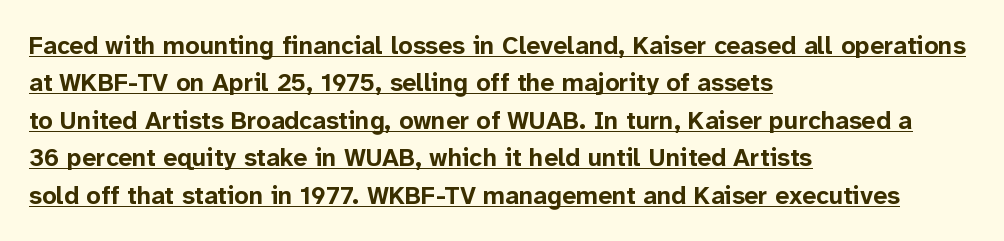
{"italic": "no", "bold": "yes", "underline": "yes", "align": "left", "line_spacing": "normal", "line_spacing_ratio": 1.5, "letter_spacing": "normal", "letter_spacing_em": 0.0, "glyph_px": 25}
